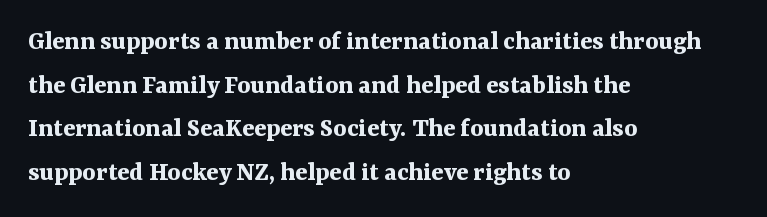
The image shows 28 px bold serif type, upright; set left-aligned, normal line spacing (1.56x), normal letter spacing, not underlined; medium stroke contrast and a medium x-height.
